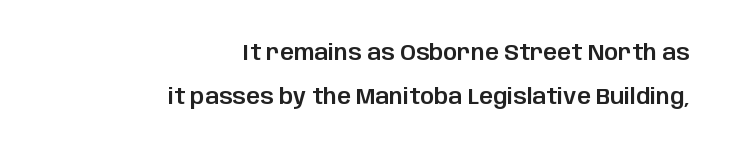
Q: Is the text italic (slanted)? A: No, it is upright.
Q: Is the text underlined? A: No.
Q: How is the paragraph aligned? A: Right-aligned.
Q: Is the spacing between letters normal or unusually wide? A: Normal.
Q: Is the spacing between lines tight, normal or loose? A: Loose.
